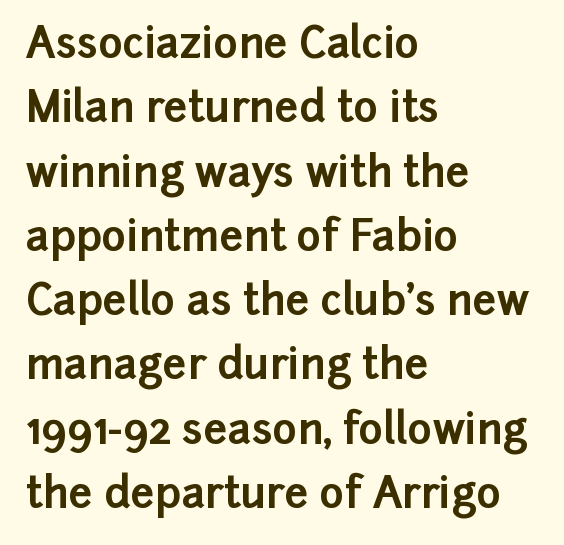
Q: Is the text bold? A: Yes.
Q: Is the text italic (slanted)? A: No, it is upright.
Q: Is the typeface a serif or a sans-serif typeface? A: Sans-serif.
Q: Is the text underlined? A: No.
Q: How is the paragraph aligned? A: Left-aligned.
Q: Is the spacing between letters normal or unusually wide? A: Normal.
Q: Is the spacing between lines tight, normal or loose? A: Normal.
Q: Width (condensed, normal, or wide)? A: Normal.
Q: Stroke contrast? A: Low.
Q: x-height? A: Medium.
Q: Monospaced? A: No.
